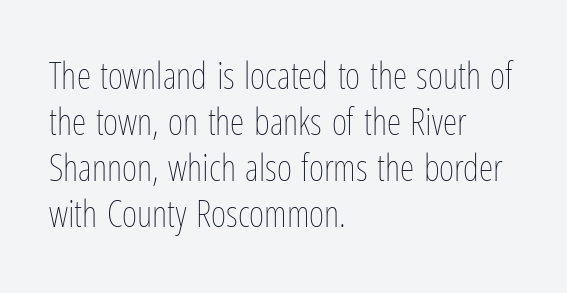
Q: Is the text bold? A: No.
Q: Is the text italic (slanted)? A: No, it is upright.
Q: Is the text underlined? A: No.
Q: How is the paragraph aligned? A: Left-aligned.
Q: Is the spacing between letters normal or unusually wide? A: Normal.
Q: Width (condensed, normal, or wide)? A: Condensed.
Q: Stroke contrast? A: Low.
Q: x-height? A: Medium.
Q: Monospaced? A: No.
